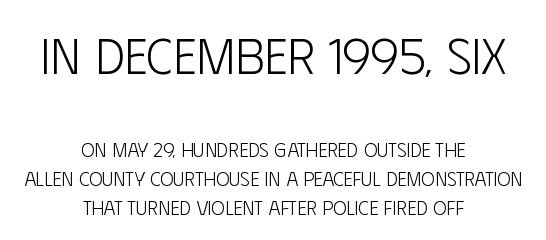
{"serif": "no", "italic": "no", "bold": "no", "weight": "light", "width": "condensed", "stroke_contrast": "low", "x_height": "large", "monospaced": "no", "underline": "no", "align": "center", "line_spacing": "normal", "line_spacing_ratio": 1.45, "letter_spacing": "normal", "letter_spacing_em": 0.0, "larger_block": "first", "size_ratio": 2.55, "glyph_px": 51}
